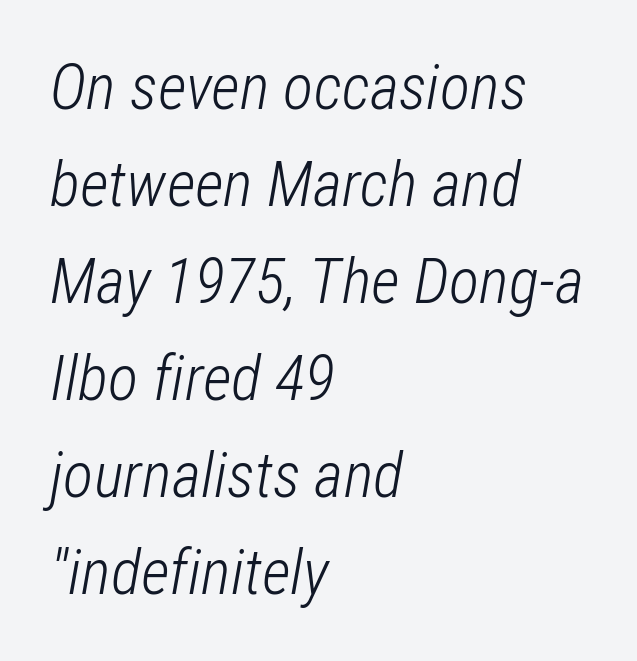
{"italic": "yes", "lean": "right", "slant_degrees": 12, "bold": "no", "weight": "light", "width": "condensed", "stroke_contrast": "low", "x_height": "medium", "monospaced": "no", "underline": "no", "align": "left", "line_spacing": "normal", "line_spacing_ratio": 1.54, "letter_spacing": "normal", "letter_spacing_em": 0.0, "glyph_px": 63}
